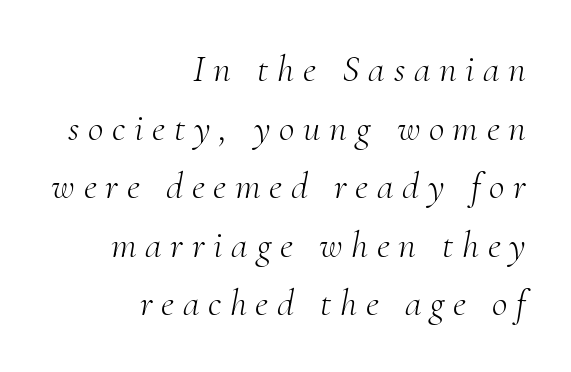
A typesetter would mark this as italic. A typesetter would call this proportional, since set widths differ per character. Weight: in the light-to-regular range. Successive baselines arrive at the customary interval.
